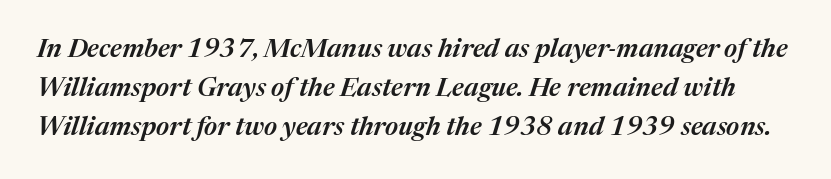
The face used here is a semibold: visibly heavier than regular, lighter than bold. These lines were composed using italics. The space directly below the letters is spotless. Does extra space separate the letters? No, they use regular spacing.
